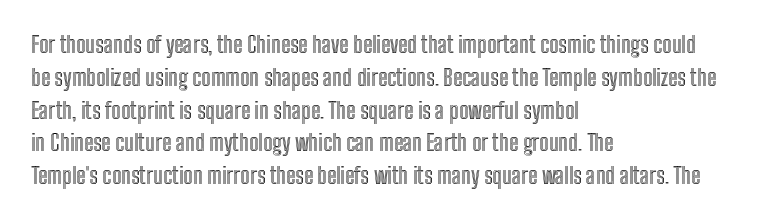
The specimen omits any rule beneath the text block's lines. Is the letter spacing exaggerated? No — it looks like the ordinary default. The typography opts for an upright posture over an oblique one. The rag falls on the right side of this text block. Baseline-to-baseline distance is the conventional proportion of letter height.
